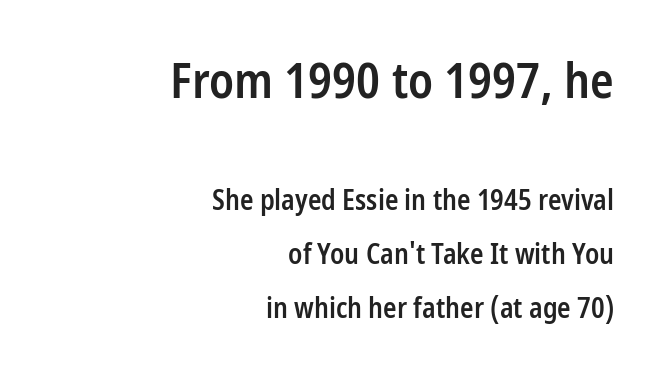
The image shows 49 px semibold, condensed sans-serif type, upright; set right-aligned, loose line spacing (1.92x), normal letter spacing, not underlined; the first (top) block is 1.75x larger; low stroke contrast and a medium x-height.
